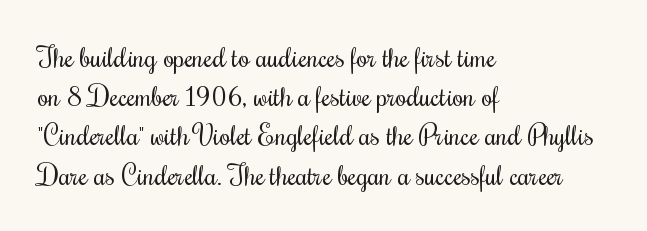
The image shows 28 px regular-weight, condensed serif type; set left-aligned, normal line spacing (1.4x), normal letter spacing, not underlined; medium stroke contrast and a small x-height.
